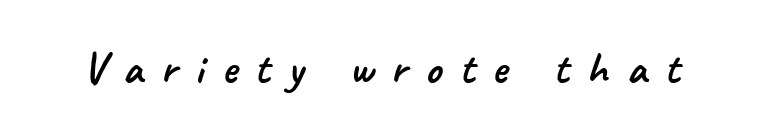
Q: Is the typeface a serif or a sans-serif typeface? A: Sans-serif.
Q: Is the text underlined? A: No.
Q: Is the spacing between letters normal or unusually wide? A: Unusually wide.
Q: Width (condensed, normal, or wide)? A: Normal.
Q: Stroke contrast? A: Low.
Q: x-height? A: Small.
Q: Monospaced? A: No.
